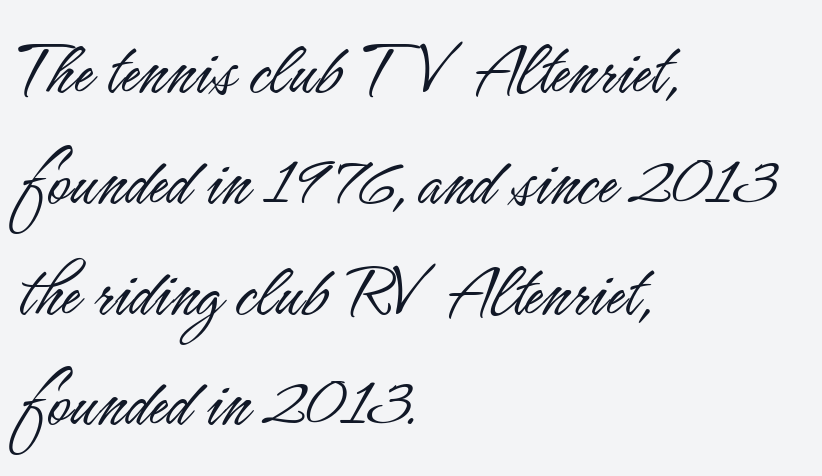
The image shows 78 px light, condensed sans-serif type; set left-aligned, normal line spacing (1.42x), normal letter spacing, not underlined; low stroke contrast and a small x-height.
